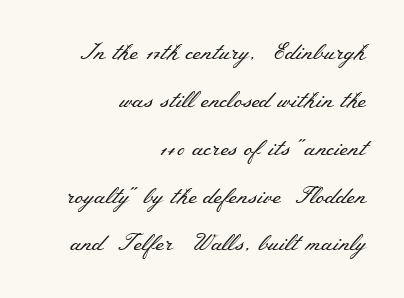
The image shows 23 px text type; set right-aligned, loose line spacing (2.08x), normal letter spacing, not underlined.
